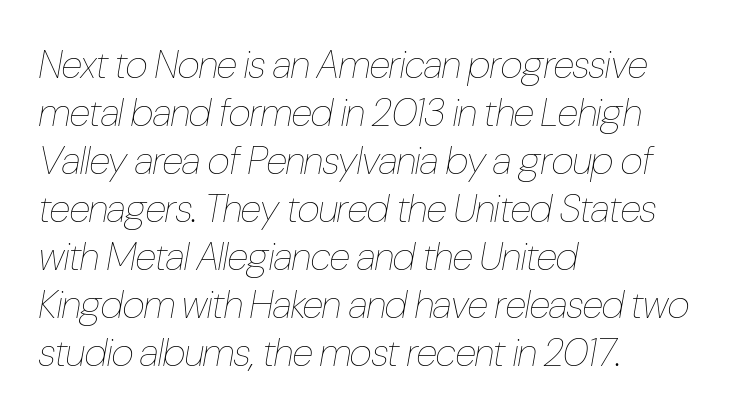
{"italic": "yes", "lean": "right", "slant_degrees": 10, "bold": "no", "weight": "thin", "width": "condensed", "stroke_contrast": "low", "x_height": "medium", "monospaced": "no", "underline": "no", "align": "left", "line_spacing_ratio": 1.23, "letter_spacing": "normal", "letter_spacing_em": 0.0, "glyph_px": 39}
